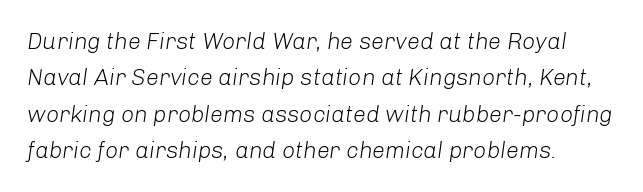
Q: Is the text bold? A: No.
Q: Is the text italic (slanted)? A: Yes, it leans right by about 8 degrees.
Q: Is the text underlined? A: No.
Q: How is the paragraph aligned? A: Left-aligned.
Q: Is the spacing between letters normal or unusually wide? A: Normal.
Q: Is the spacing between lines tight, normal or loose? A: Normal.
